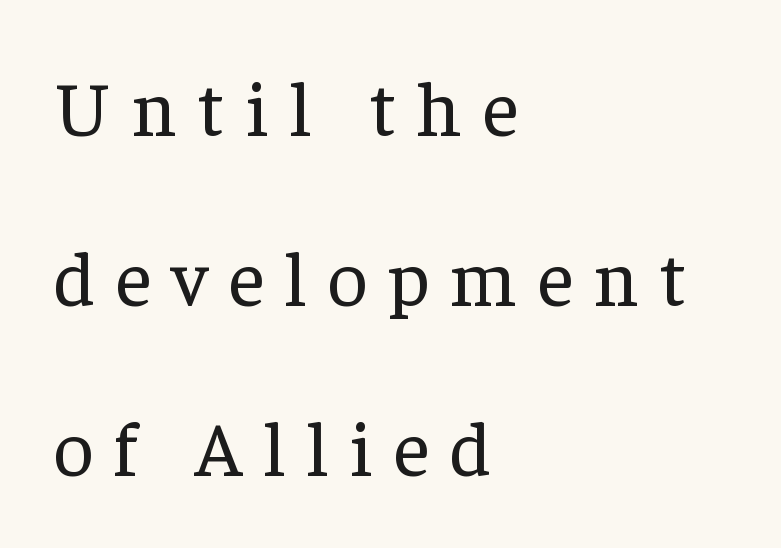
The image shows 78 px regular-weight serif type, upright; set left-aligned, loose line spacing (2.18x), unusually wide letter spacing (+0.27 em), not underlined; low stroke contrast and a medium x-height.
